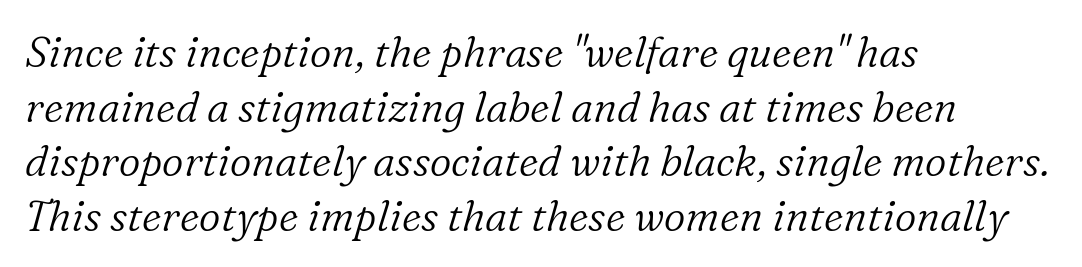
Q: Is the text bold? A: No.
Q: Is the text italic (slanted)? A: Yes, it leans right by about 16 degrees.
Q: Is the typeface a serif or a sans-serif typeface? A: Serif.
Q: Is the text underlined? A: No.
Q: How is the paragraph aligned? A: Left-aligned.
Q: Is the spacing between letters normal or unusually wide? A: Normal.
Q: Is the spacing between lines tight, normal or loose? A: Normal.
Q: Width (condensed, normal, or wide)? A: Normal.
Q: Stroke contrast? A: Low.
Q: x-height? A: Medium.
Q: Monospaced? A: No.
